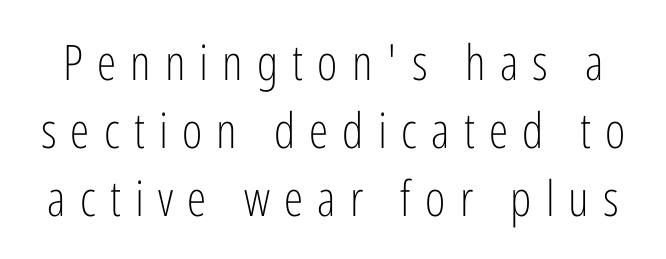
The letters look calm and open, with moderate or lighter stems. The gap between lines stays unmarked. The passage shown is typed in a proportional face where columns would drift. This rendering widens character spacing well past its baseline value. The face used here is a sans, in the tradition of grotesques and geometrics.
